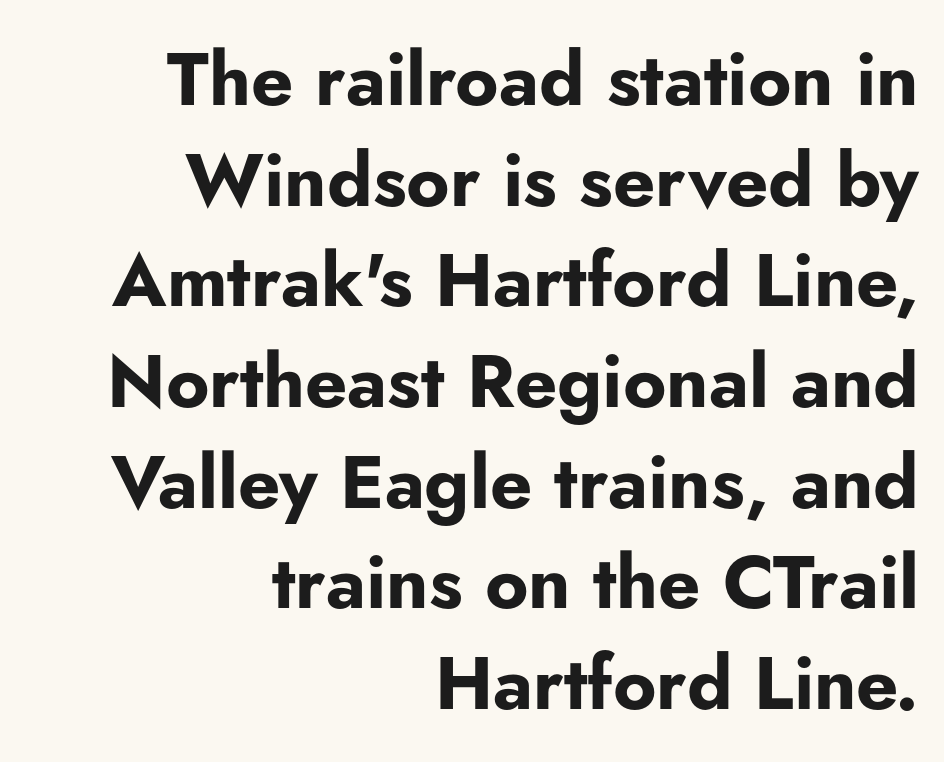
The typeface chosen for these lines omits serifs. Compared with typical body copy, the letter spacing here is the same. Bare-footed words on every line. The passage shown is typed in a proportional face where columns would drift. The paragraph shown leans on its right margin.
